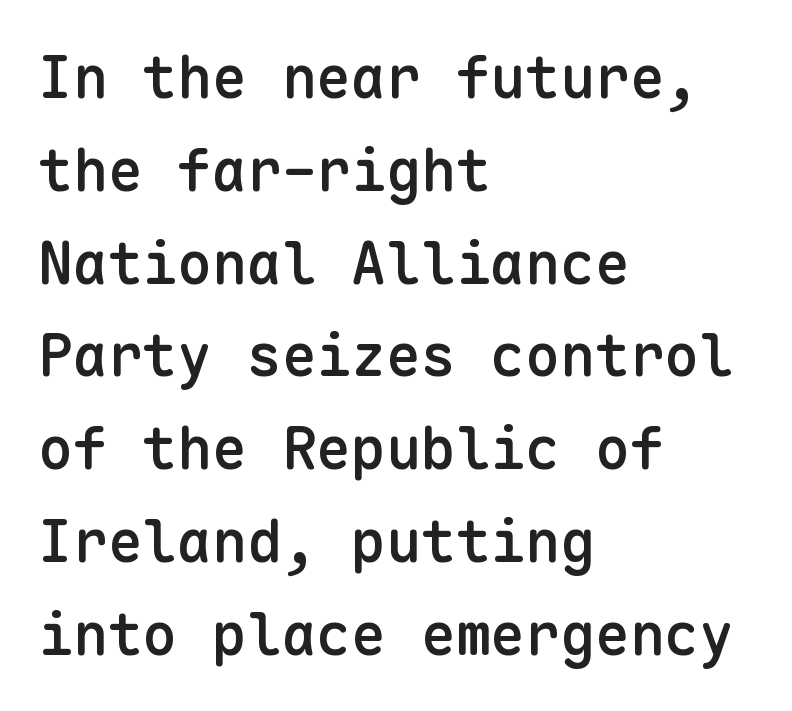
Q: Is the text bold? A: Semi-bold.
Q: Is the text italic (slanted)? A: No, it is upright.
Q: Is the typeface a serif or a sans-serif typeface? A: Sans-serif.
Q: Is the text underlined? A: No.
Q: How is the paragraph aligned? A: Left-aligned.
Q: Is the spacing between letters normal or unusually wide? A: Normal.
Q: Is the spacing between lines tight, normal or loose? A: Normal.
Q: Width (condensed, normal, or wide)? A: Normal.
Q: Stroke contrast? A: Low.
Q: x-height? A: Medium.
Q: Monospaced? A: Yes.
